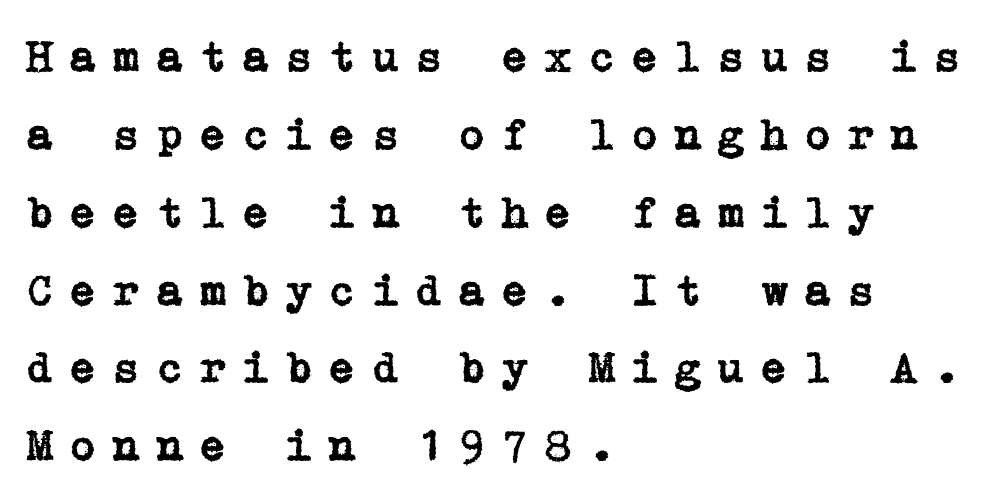
Q: Is the text italic (slanted)? A: No, it is upright.
Q: Is the typeface a serif or a sans-serif typeface? A: Serif.
Q: Is the text underlined? A: No.
Q: How is the paragraph aligned? A: Left-aligned.
Q: Is the spacing between letters normal or unusually wide? A: Unusually wide.
Q: Width (condensed, normal, or wide)? A: Normal.
Q: Stroke contrast? A: Low.
Q: x-height? A: Medium.
